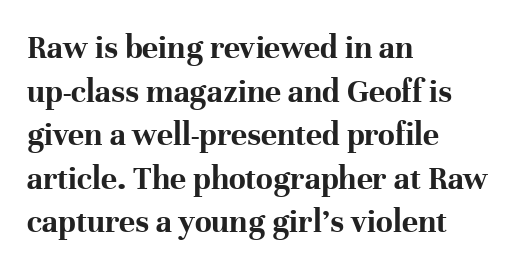
{"serif": "yes", "italic": "no", "bold": "yes", "weight": "bold", "width": "normal", "stroke_contrast": "high", "x_height": "medium", "monospaced": "no", "underline": "no", "align": "left", "line_spacing": "normal", "line_spacing_ratio": 1.28, "letter_spacing": "normal", "letter_spacing_em": 0.0, "glyph_px": 34}
